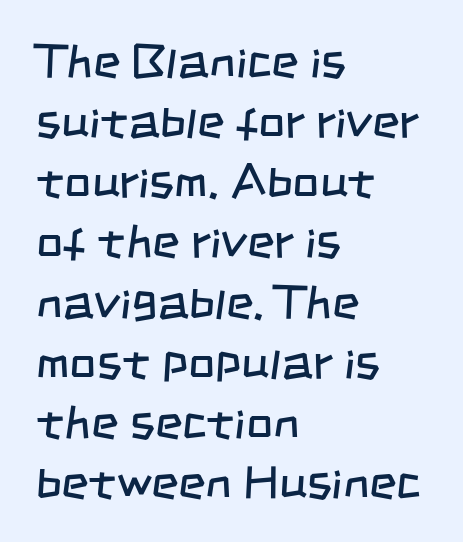
Heft: none added — not bold. Honestly, there is no underline to notice here at all. The passage shown is typed in a proportional face where columns would drift. Layout note: lines flush left. Evenly set lines give the paragraph a standard silhouette.
